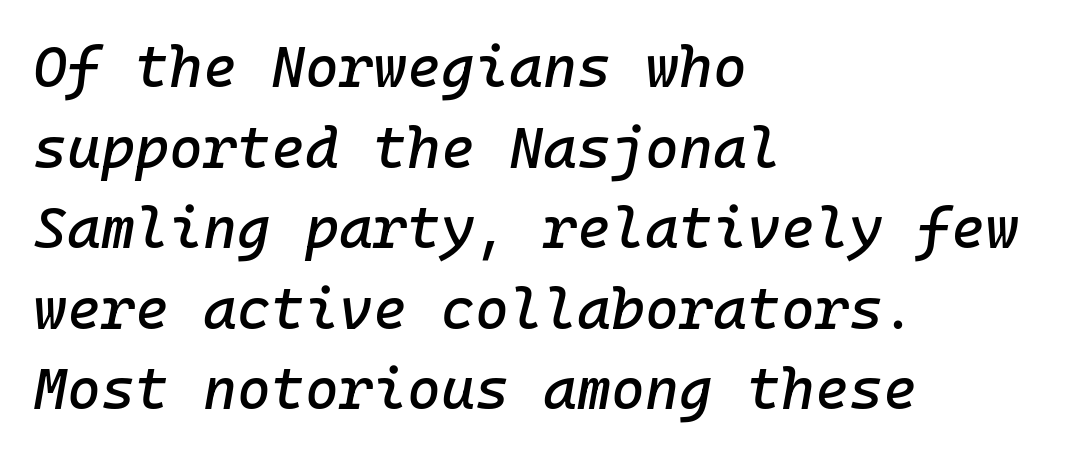
The image shows 58 px text type, italic (leaning right); set left-aligned, normal line spacing (1.39x), normal letter spacing, not underlined; low stroke contrast and a medium x-height.
